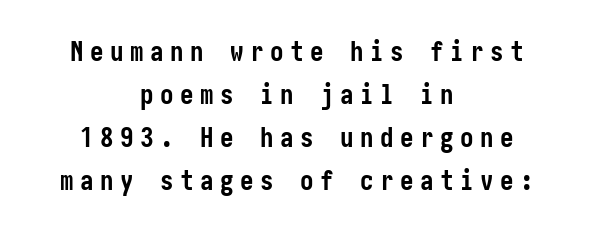
Q: Is the text bold? A: Yes.
Q: Is the text italic (slanted)? A: No, it is upright.
Q: Is the text underlined? A: No.
Q: How is the paragraph aligned? A: Centered.
Q: Is the spacing between letters normal or unusually wide? A: Unusually wide.
Q: Is the spacing between lines tight, normal or loose? A: Normal.
